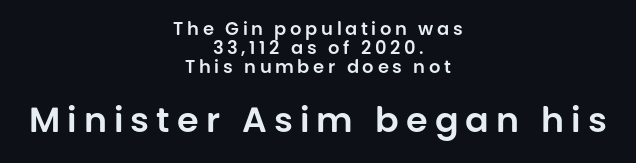
{"serif": "no", "italic": "no", "width": "normal", "stroke_contrast": "low", "x_height": "large", "monospaced": "no", "underline": "no", "align": "center", "line_spacing": "tight", "line_spacing_ratio": 1.05, "letter_spacing": "wide", "letter_spacing_em": 0.2, "larger_block": "second", "size_ratio": 1.94, "glyph_px": 35}
